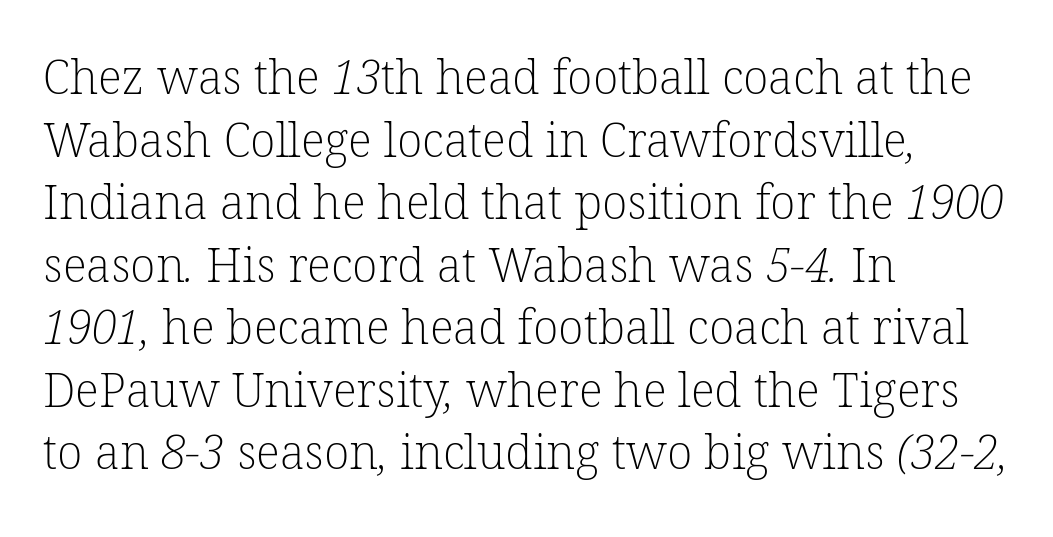
In terms of letterform style, serifs are clearly present. The strokes carry an ordinary text weight at most. Check the space under the baseline: it is left empty. The horizontal fit of the characters is conventional and even. The rendering uses natural spacing where letterforms have individual widths.
